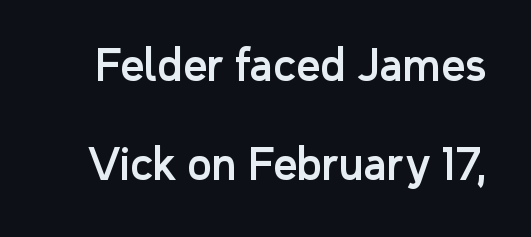
Q: Is the text italic (slanted)? A: No, it is upright.
Q: Is the typeface a serif or a sans-serif typeface? A: Sans-serif.
Q: Is the text underlined? A: No.
Q: Is the spacing between letters normal or unusually wide? A: Normal.
Q: Is the spacing between lines tight, normal or loose? A: Loose.
Q: Width (condensed, normal, or wide)? A: Normal.
Q: Stroke contrast? A: Low.
Q: x-height? A: Medium.
Q: Monospaced? A: No.
